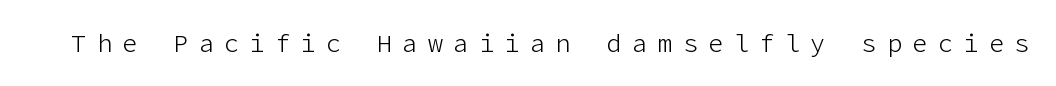
Q: Is the text bold? A: No.
Q: Is the text italic (slanted)? A: No, it is upright.
Q: Is the text underlined? A: No.
Q: Is the spacing between letters normal or unusually wide? A: Unusually wide.
